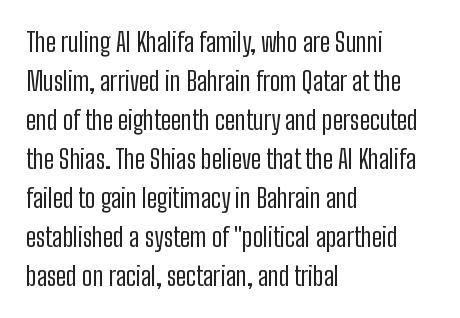
{"italic": "no", "bold": "no", "underline": "no", "align": "left", "line_spacing": "normal", "line_spacing_ratio": 1.5, "letter_spacing": "normal", "letter_spacing_em": 0.0, "glyph_px": 26}
